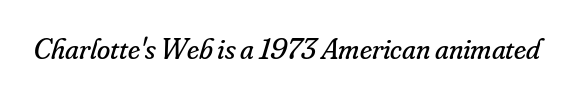
Letters rest on an invisible, unmarked baseline. The cut favours lightness, reaching ordinary text weight at its darkest. The font family rendered here belongs to the serif group. Designer's note — italics engaged.
